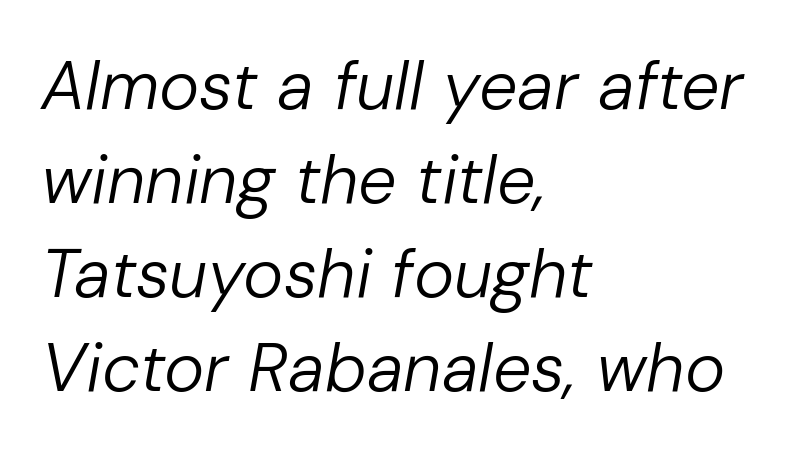
Anything drawn beneath the words? Only blank space. Observe the ordinary spacing: letters are neighbours, not strangers. The typeface has the unassuming heft of standard copy or less. The letters are slanted; this is an italic face. The text block is weighted toward the left margin, trailing off unevenly rightward.
